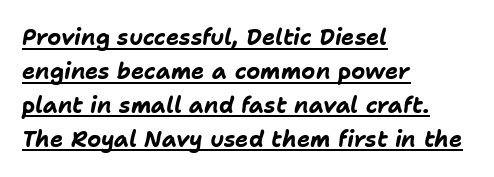
Q: Is the text bold? A: Yes.
Q: Is the text italic (slanted)? A: Yes, it leans right by about 11 degrees.
Q: Is the text underlined? A: Yes.
Q: How is the paragraph aligned? A: Left-aligned.
Q: Is the spacing between letters normal or unusually wide? A: Normal.
Q: Is the spacing between lines tight, normal or loose? A: Normal.
